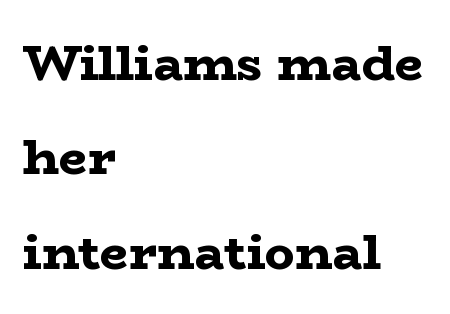
The image shows 50 px bold, wide serif type, upright; set left-aligned, line spacing 1.89x, normal letter spacing, not underlined; low stroke contrast and a medium x-height.
